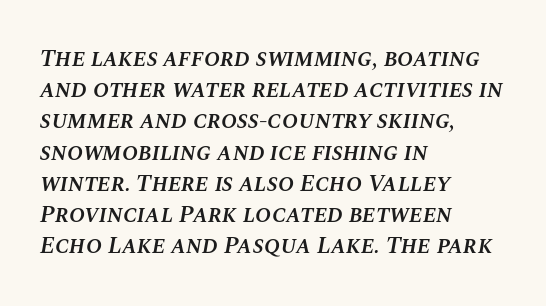
The specimen reads as italic at a glance. The lines are quadded left. The passage shown is semibold, sitting just below true bold. Regular leading. Type without underlining.
